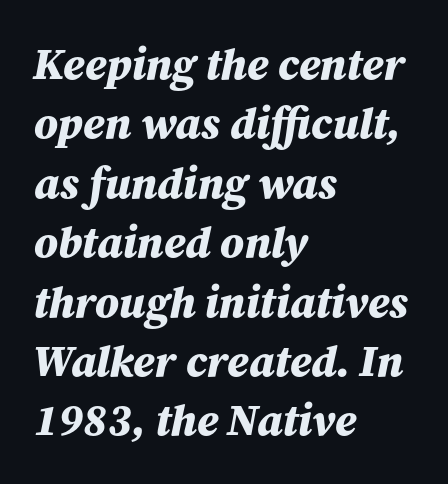
Unmarked baselines from the first word to the last. Compared with typical paragraphs, the rows here are spaced about the same. These lines keep a tight, regular rhythm from letter to letter. This rendering uses left alignment, leaving the right contour irregular.
